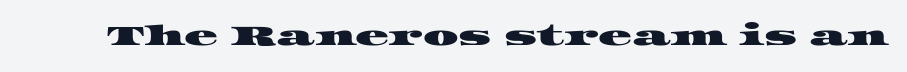
{"serif": "yes", "width": "wide", "stroke_contrast": "high", "x_height": "large", "monospaced": "no", "underline": "no", "letter_spacing": "normal", "letter_spacing_em": 0.0, "glyph_px": 28}
